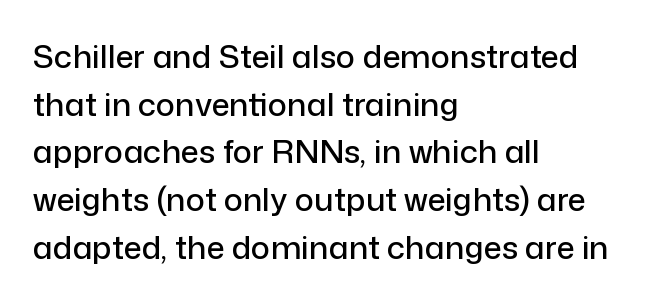
{"serif": "no", "italic": "no", "width": "normal", "stroke_contrast": "low", "x_height": "medium", "monospaced": "no", "underline": "no", "align": "left", "line_spacing": "normal", "line_spacing_ratio": 1.49, "letter_spacing": "normal", "letter_spacing_em": 0.0, "glyph_px": 32}
